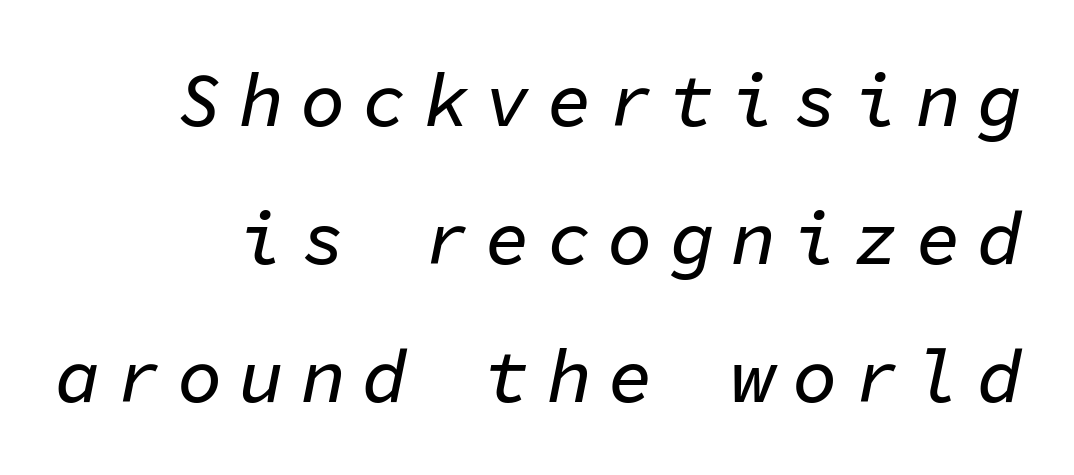
Q: Is the text italic (slanted)? A: Yes, it leans right by about 11 degrees.
Q: Is the text underlined? A: No.
Q: Is the spacing between letters normal or unusually wide? A: Unusually wide.
Q: Width (condensed, normal, or wide)? A: Normal.
Q: Stroke contrast? A: Low.
Q: x-height? A: Medium.
Q: Monospaced? A: Yes.
